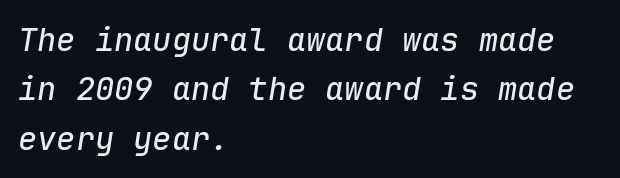
Q: Is the text italic (slanted)? A: Yes, it leans right by about 9 degrees.
Q: Is the text underlined? A: No.
Q: How is the paragraph aligned? A: Left-aligned.
Q: Is the spacing between letters normal or unusually wide? A: Normal.
Q: Is the spacing between lines tight, normal or loose? A: Normal.
Q: Width (condensed, normal, or wide)? A: Normal.
Q: Stroke contrast? A: Low.
Q: x-height? A: Medium.
Q: Monospaced? A: Yes.
